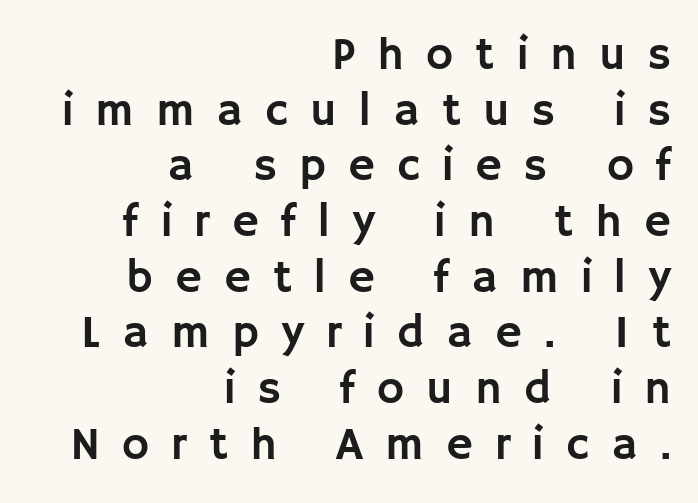
Q: Is the text italic (slanted)? A: No, it is upright.
Q: Is the typeface a serif or a sans-serif typeface? A: Sans-serif.
Q: Is the text underlined? A: No.
Q: How is the paragraph aligned? A: Right-aligned.
Q: Is the spacing between letters normal or unusually wide? A: Unusually wide.
Q: Width (condensed, normal, or wide)? A: Normal.
Q: Stroke contrast? A: Low.
Q: x-height? A: Large.
Q: Monospaced? A: No.
